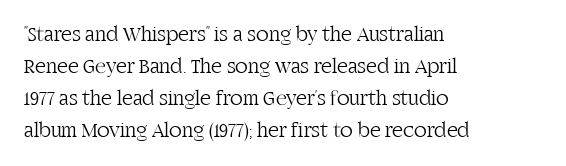
Q: Is the text bold? A: No.
Q: Is the text italic (slanted)? A: No, it is upright.
Q: Is the text underlined? A: No.
Q: How is the paragraph aligned? A: Left-aligned.
Q: Is the spacing between letters normal or unusually wide? A: Normal.
Q: Is the spacing between lines tight, normal or loose? A: Normal.
